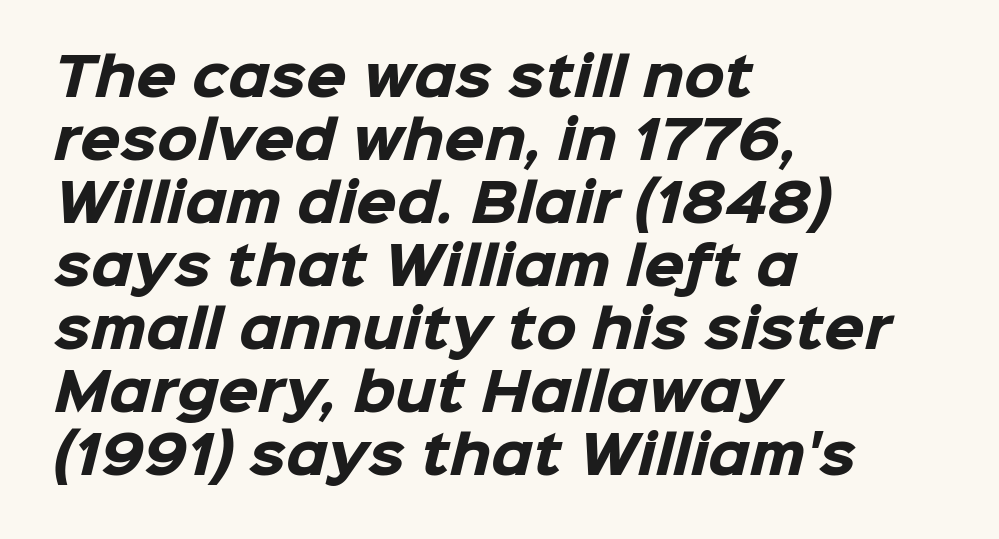
Q: Is the text bold? A: Yes.
Q: Is the typeface a serif or a sans-serif typeface? A: Sans-serif.
Q: Is the text underlined? A: No.
Q: How is the paragraph aligned? A: Left-aligned.
Q: Is the spacing between letters normal or unusually wide? A: Normal.
Q: Width (condensed, normal, or wide)? A: Normal.
Q: Stroke contrast? A: Low.
Q: x-height? A: Medium.
Q: Monospaced? A: No.
